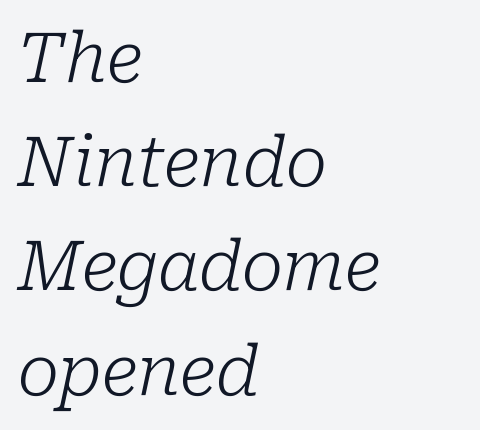
Is the letter spacing exaggerated? No — it looks like the ordinary default. Line spacing here is normal. The face used here is proportionally spaced, like ordinary book or web type. Which margin do the lines hug? The left one — the right edge is uneven. Decoration check: the copy has no underline. Weight: regular or lighter.
